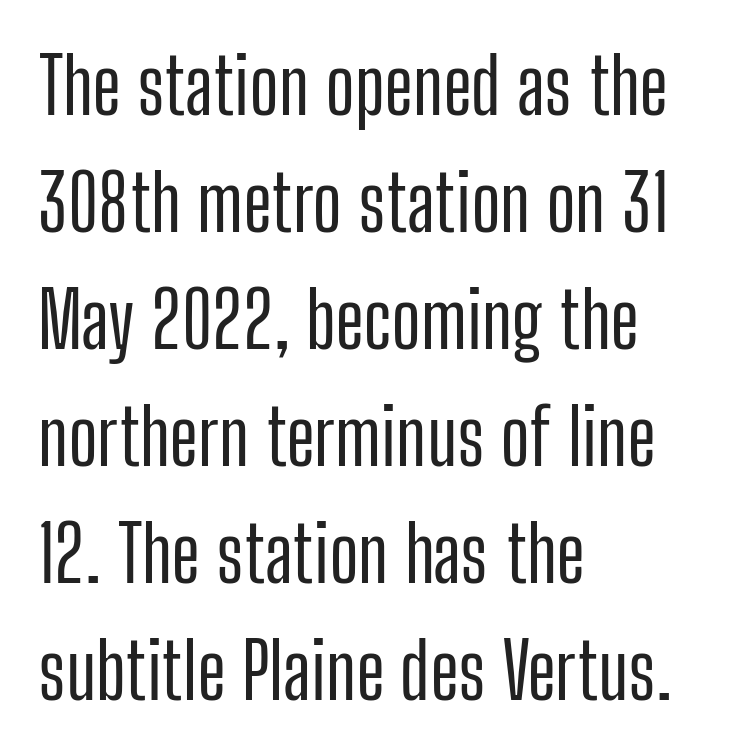
{"serif": "no", "italic": "no", "width": "condensed", "stroke_contrast": "low", "x_height": "medium", "monospaced": "no", "underline": "no", "align": "left", "line_spacing": "normal", "line_spacing_ratio": 1.5, "letter_spacing": "normal", "letter_spacing_em": 0.0, "glyph_px": 78}
